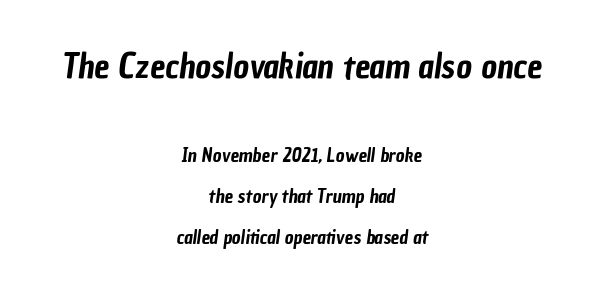
Q: Is the typeface a serif or a sans-serif typeface? A: Sans-serif.
Q: Is the text underlined? A: No.
Q: How is the paragraph aligned? A: Centered.
Q: Is the spacing between letters normal or unusually wide? A: Normal.
Q: Is the spacing between lines tight, normal or loose? A: Loose.
Q: Which block of text is set in a larger size, the first (top) or the second (bottom)? A: The first (top) one.
Q: Width (condensed, normal, or wide)? A: Condensed.
Q: Stroke contrast? A: Low.
Q: x-height? A: Medium.
Q: Monospaced? A: No.
